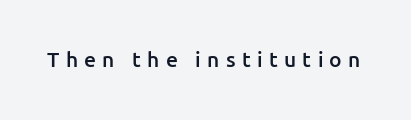
{"italic": "no", "bold": "semi", "underline": "no", "letter_spacing": "wide", "letter_spacing_em": 0.3, "glyph_px": 21}
